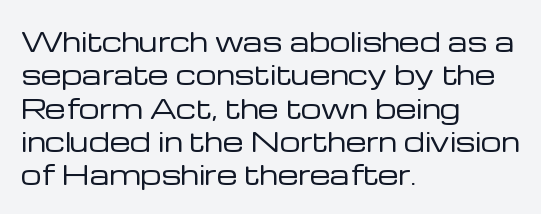
Q: Is the text bold? A: No.
Q: Is the text italic (slanted)? A: No, it is upright.
Q: Is the text underlined? A: No.
Q: How is the paragraph aligned? A: Left-aligned.
Q: Is the spacing between letters normal or unusually wide? A: Normal.
Q: Is the spacing between lines tight, normal or loose? A: Normal.
